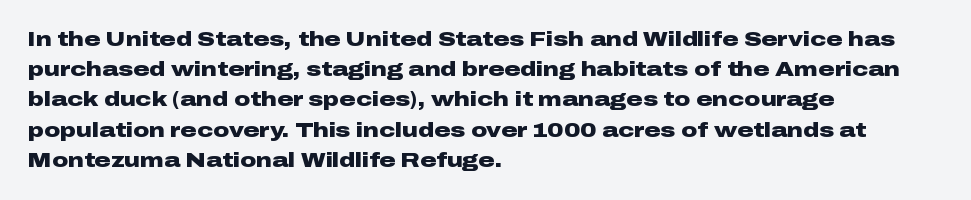
The image shows 20 px bold type, upright; set left-aligned, normal line spacing (1.51x), normal letter spacing, not underlined.
